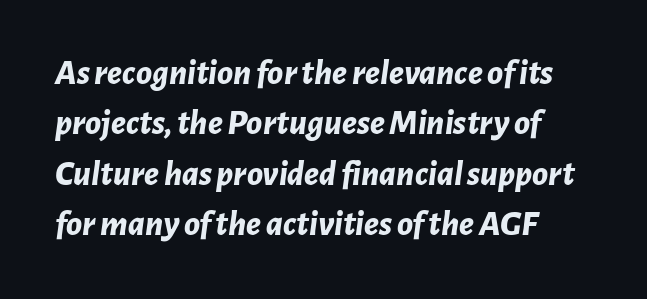
Words appear dense and cohesive because spacing is normal. Notice how the stems are inclined rather than vertical — that's the hallmark of italics. Compared with typical paragraphs, the rows here are spaced about the same. Think of a printed novel: that variable character pitch is what you see here.
